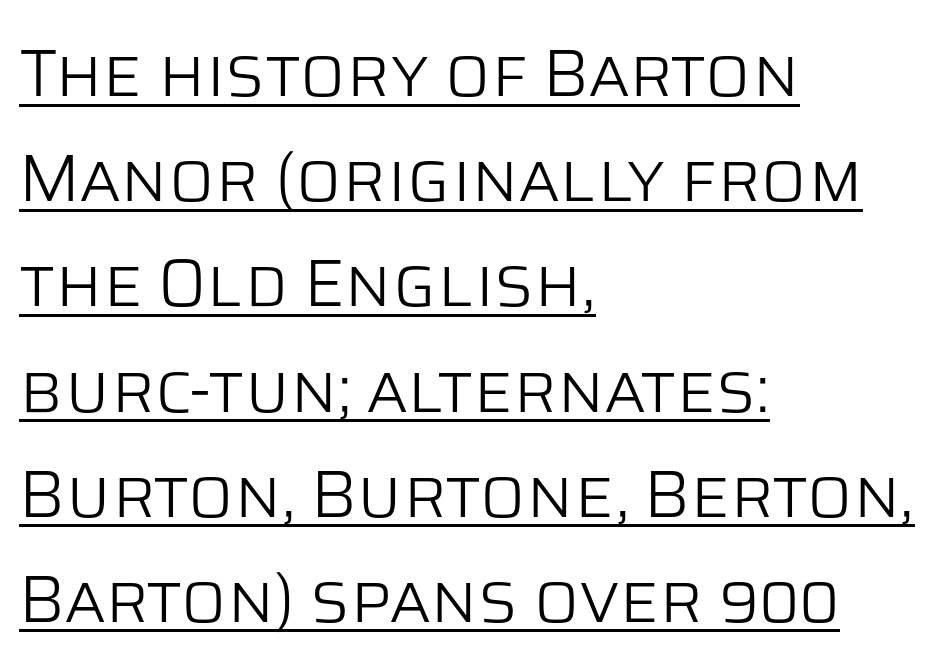
In designer terms, the underline attribute is active on this setting. The glyphs in this specimen are sans serif. There is no visible air inserted between adjacent glyphs. Each letter keeps its own natural width here, so spacing adapts to shape.
